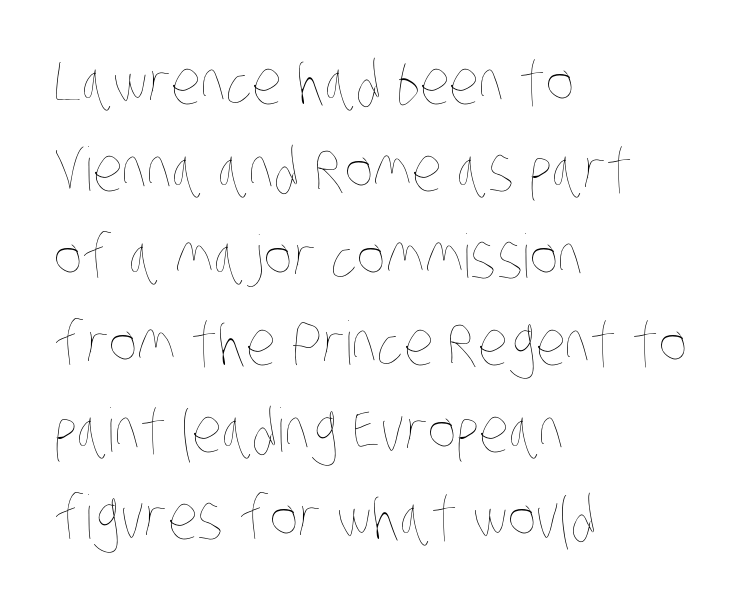
Q: Is the text bold? A: No.
Q: Is the text underlined? A: No.
Q: How is the paragraph aligned? A: Left-aligned.
Q: Is the spacing between letters normal or unusually wide? A: Normal.
Q: Is the spacing between lines tight, normal or loose? A: Normal.
Q: Width (condensed, normal, or wide)? A: Condensed.
Q: Stroke contrast? A: Low.
Q: x-height? A: Large.
Q: Monospaced? A: No.
